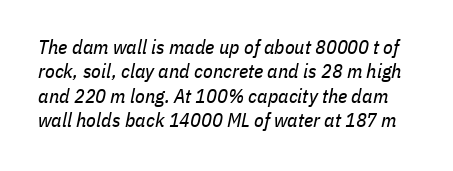
{"italic": "yes", "lean": "right", "slant_degrees": 11, "bold": "no", "underline": "no", "line_spacing_ratio": 1.22, "letter_spacing": "normal", "letter_spacing_em": 0.0, "glyph_px": 20}
